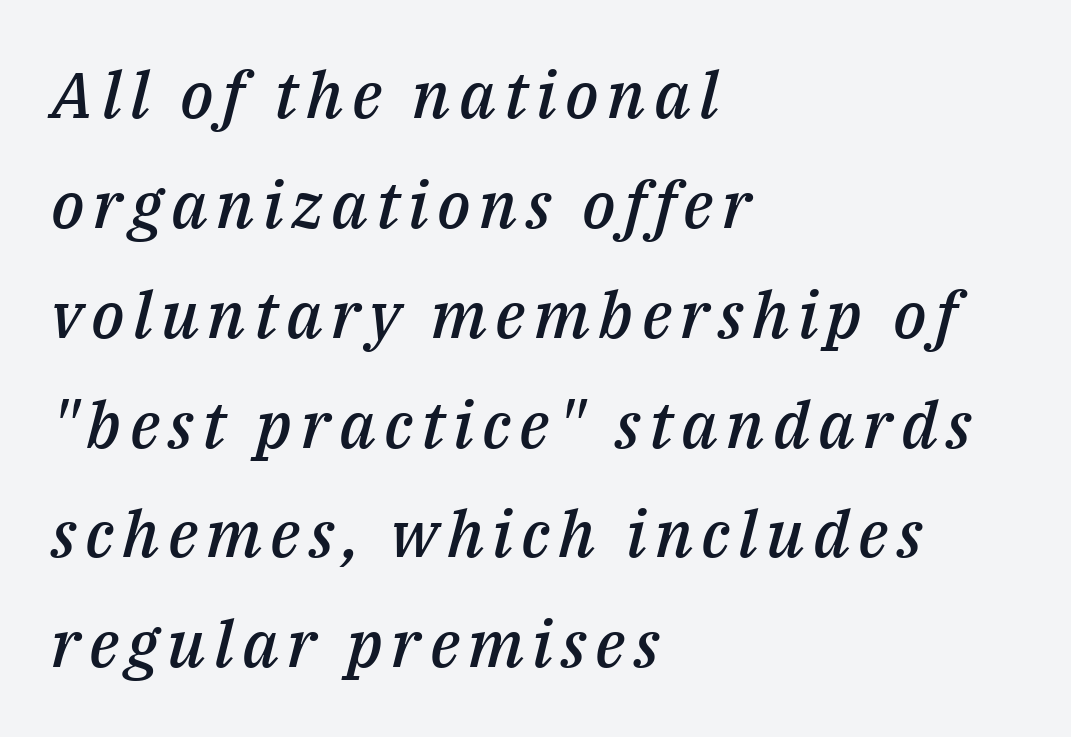
There's an unmistakable incline to the writing here. The passage shown stacks its lines at a standard gap. Each letter keeps its own natural width here, so spacing adapts to shape. If you drew a ruler down the left edge, every line would touch it. Glance below the letters and you will spot only blank space. As a designer I'd log this as weight 600, semibold.
